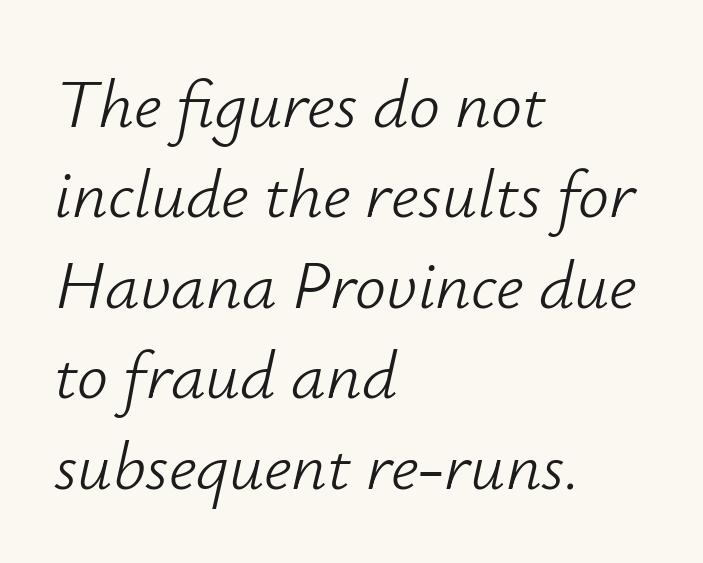
Q: Is the text bold? A: No.
Q: Is the text italic (slanted)? A: Yes, it leans right by about 12 degrees.
Q: Is the text underlined? A: No.
Q: How is the paragraph aligned? A: Left-aligned.
Q: Is the spacing between letters normal or unusually wide? A: Normal.
Q: Is the spacing between lines tight, normal or loose? A: Normal.
Q: Width (condensed, normal, or wide)? A: Normal.
Q: Stroke contrast? A: Low.
Q: x-height? A: Small.
Q: Monospaced? A: No.
